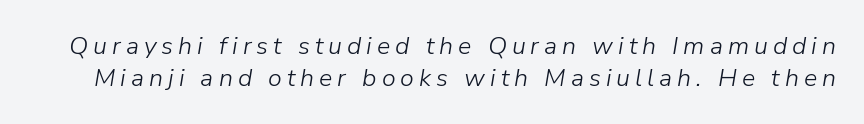
{"italic": "yes", "lean": "right", "slant_degrees": 9, "bold": "no", "underline": "no", "line_spacing": "normal", "line_spacing_ratio": 1.29, "letter_spacing": "wide", "letter_spacing_em": 0.2, "glyph_px": 25}
